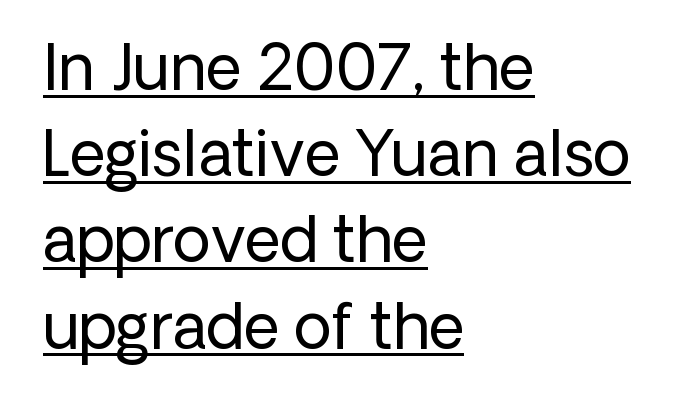
The typeface chosen for these lines omits serifs. No heavy texture on the line: the type isn't bold. The lines sit at an ordinary, default distance from one another. In terms of letterspacing, this is plain default setting. Notice how the stems are strictly vertical — no italics here. Proportional: the letters do not fall into vertical columns.
